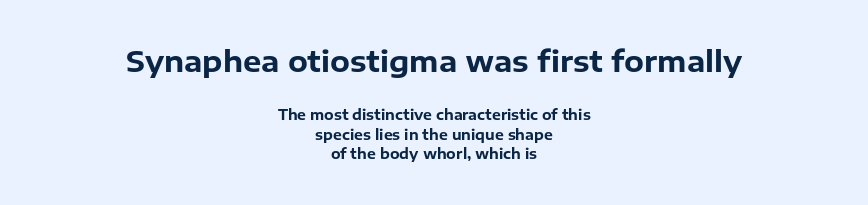
The image shows 29 px bold sans-serif type, upright; set centered, normal line spacing (1.38x), normal letter spacing, not underlined; the first (top) block is 2.07x larger; low stroke contrast and a medium x-height.
